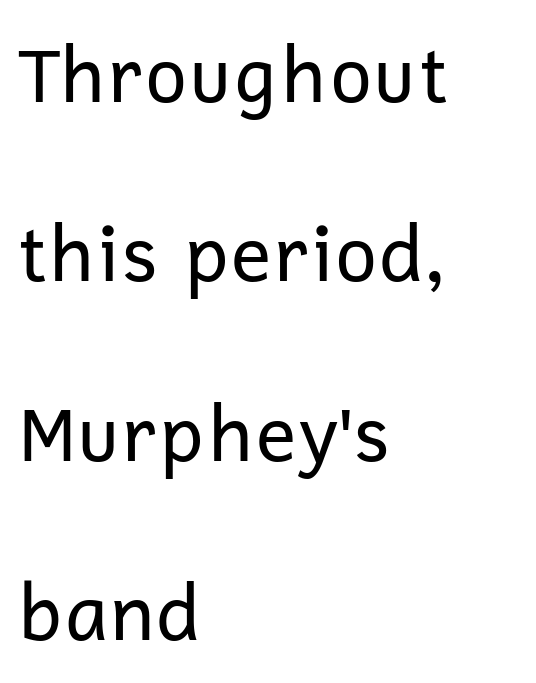
Q: Is the text bold? A: No.
Q: Is the text italic (slanted)? A: No, it is upright.
Q: Is the typeface a serif or a sans-serif typeface? A: Sans-serif.
Q: Is the text underlined? A: No.
Q: How is the paragraph aligned? A: Left-aligned.
Q: Is the spacing between letters normal or unusually wide? A: Normal.
Q: Is the spacing between lines tight, normal or loose? A: Loose.
Q: Width (condensed, normal, or wide)? A: Normal.
Q: Stroke contrast? A: Low.
Q: x-height? A: Medium.
Q: Monospaced? A: No.
